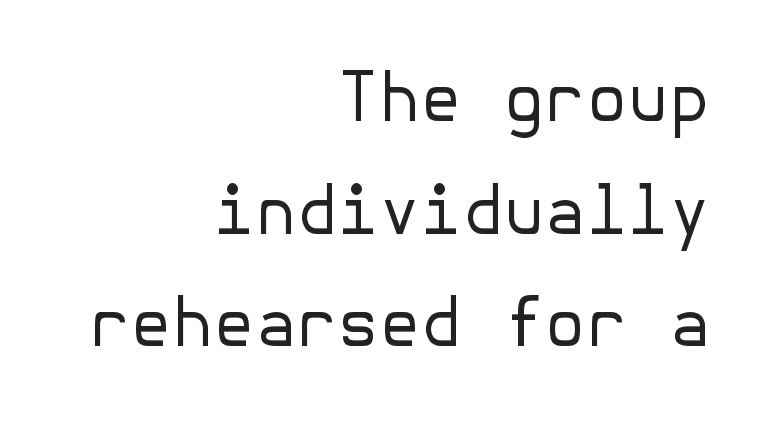
The image shows 67 px regular-weight sans-serif type, upright; set right-aligned, normal line spacing (1.68x), normal letter spacing, not underlined; low stroke contrast and a medium x-height.
